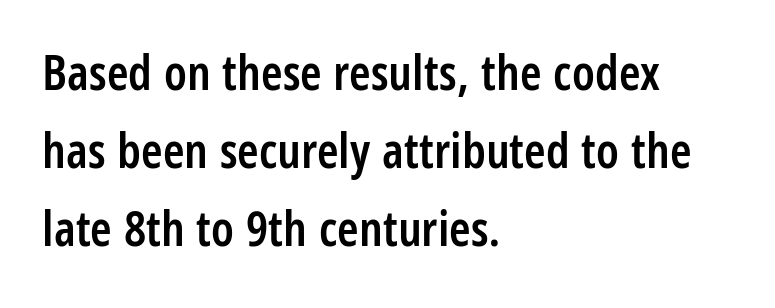
{"serif": "no", "italic": "no", "bold": "semi", "weight": "semibold", "width": "condensed", "stroke_contrast": "low", "x_height": "large", "monospaced": "no", "underline": "no", "align": "left", "line_spacing": "normal", "line_spacing_ratio": 1.59, "letter_spacing": "normal", "letter_spacing_em": 0.0, "glyph_px": 49}
